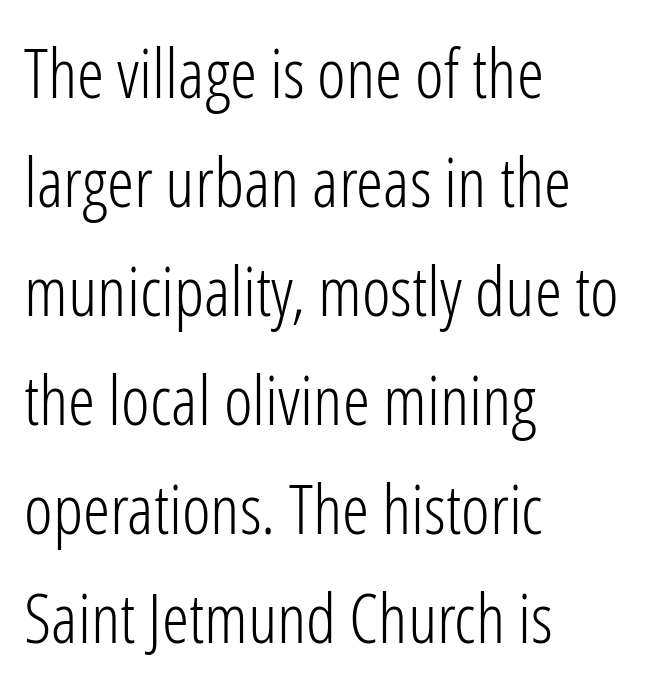
{"serif": "no", "italic": "no", "bold": "no", "weight": "light", "width": "condensed", "stroke_contrast": "low", "x_height": "medium", "monospaced": "no", "underline": "no", "align": "left", "line_spacing": "normal", "line_spacing_ratio": 1.58, "letter_spacing": "normal", "letter_spacing_em": 0.0, "glyph_px": 69}
